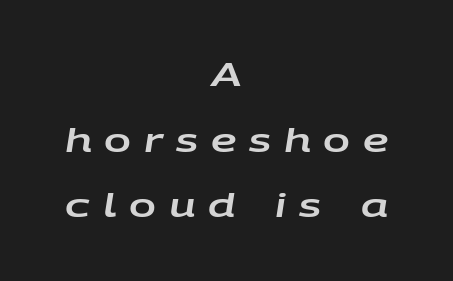
{"italic": "yes", "lean": "right", "slant_degrees": 9, "width": "wide", "stroke_contrast": "low", "x_height": "large", "monospaced": "no", "underline": "no", "align": "center", "line_spacing": "loose", "line_spacing_ratio": 2.05, "letter_spacing": "wide", "letter_spacing_em": 0.4, "glyph_px": 32}
